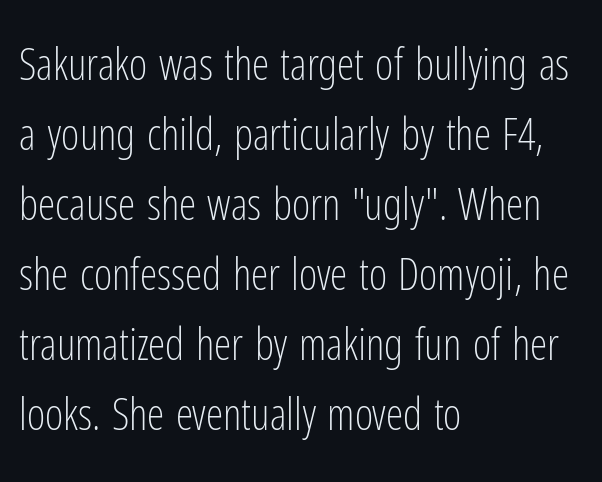
The image shows 44 px light, condensed sans-serif type, upright; set left-aligned, normal line spacing (1.59x), normal letter spacing, not underlined; low stroke contrast and a medium x-height.
